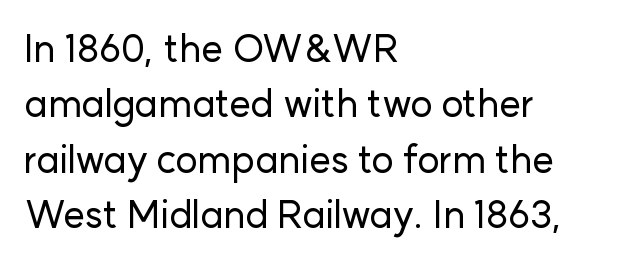
The image shows 38 px sans-serif type, upright; set left-aligned, normal line spacing (1.46x), normal letter spacing, not underlined; low stroke contrast and a medium x-height.
